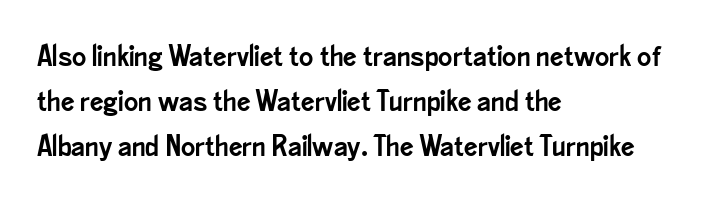
{"serif": "no", "italic": "no", "width": "condensed", "stroke_contrast": "low", "x_height": "small", "monospaced": "no", "underline": "no", "align": "left", "line_spacing": "normal", "line_spacing_ratio": 1.5, "letter_spacing": "normal", "letter_spacing_em": 0.0, "glyph_px": 30}
